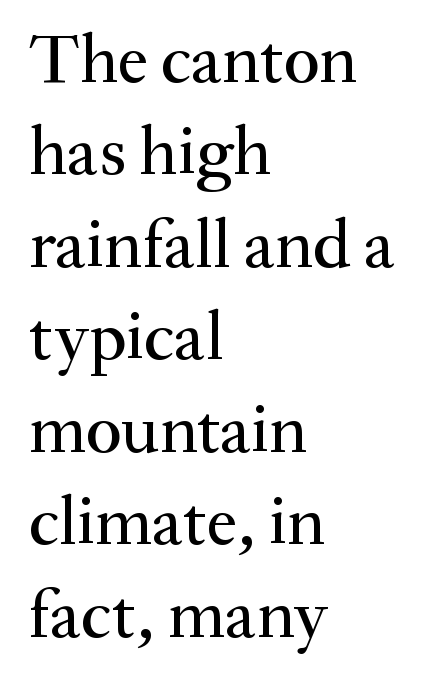
The image shows 69 px serif type, upright; set left-aligned, normal line spacing (1.34x), normal letter spacing, not underlined; medium stroke contrast and a small x-height.
